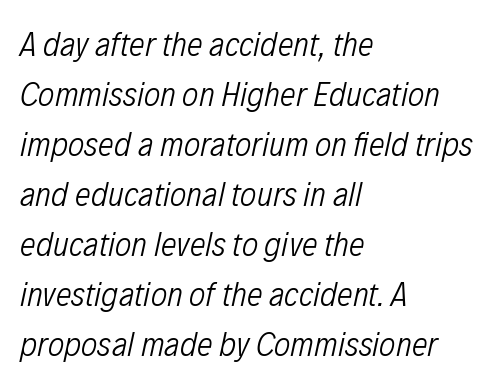
Q: Is the text bold? A: No.
Q: Is the text italic (slanted)? A: Yes, it leans right by about 12 degrees.
Q: Is the text underlined? A: No.
Q: How is the paragraph aligned? A: Left-aligned.
Q: Is the spacing between letters normal or unusually wide? A: Normal.
Q: Is the spacing between lines tight, normal or loose? A: Normal.
Q: Width (condensed, normal, or wide)? A: Condensed.
Q: Stroke contrast? A: Low.
Q: x-height? A: Medium.
Q: Monospaced? A: No.
